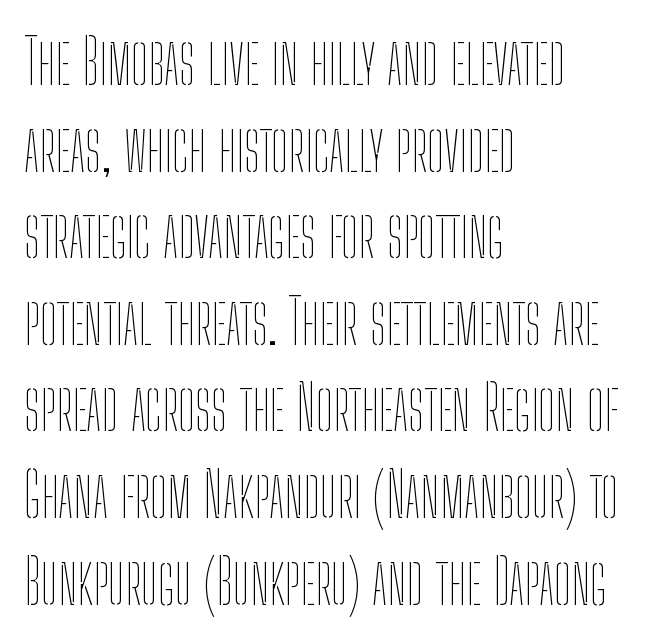
The letters sit at their default tracking, neither squeezed nor spread. Just letters on the line, the space beneath them empty. The letterforms sit at book weight or below. Do the characters align in a grid? No, the font is proportional.
